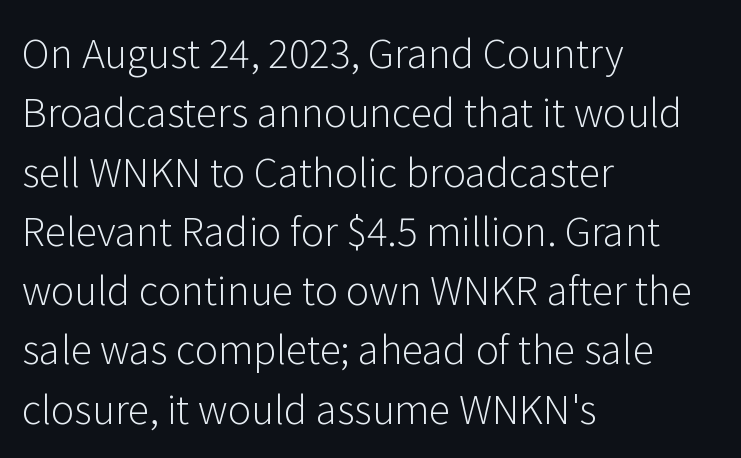
The image shows 39 px light sans-serif type, upright; set left-aligned, normal line spacing (1.52x), normal letter spacing, not underlined; low stroke contrast and a medium x-height.
